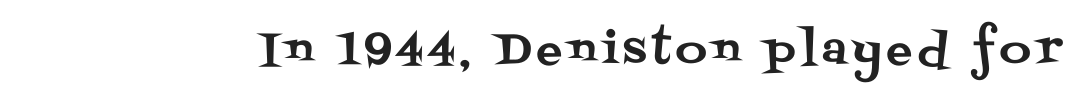
The image shows 43 px serif type, upright; set not underlined; medium stroke contrast and a large x-height.
